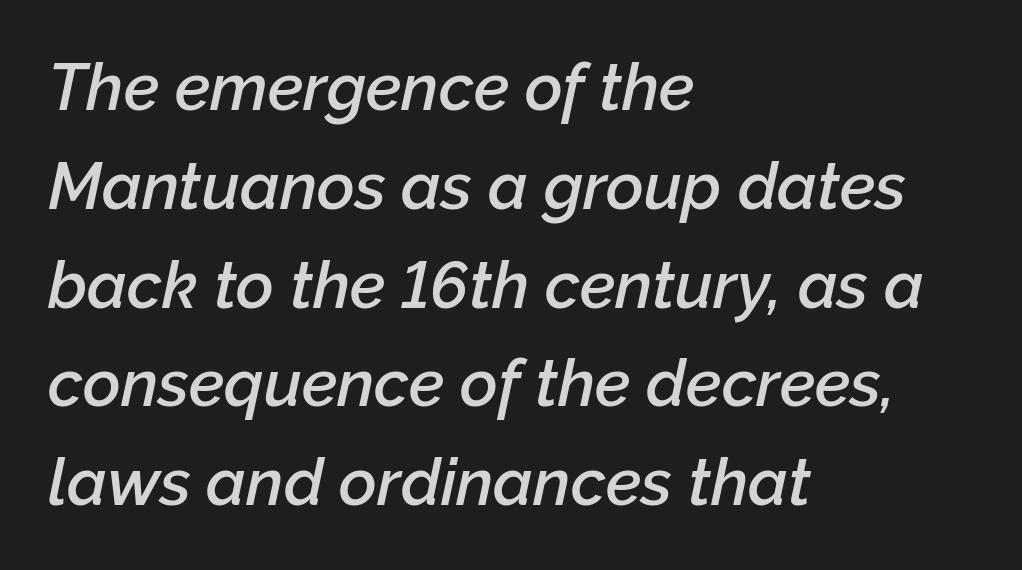
{"italic": "yes", "lean": "right", "slant_degrees": 12, "bold": "semi", "weight": "semibold", "width": "normal", "stroke_contrast": "low", "x_height": "medium", "monospaced": "no", "underline": "no", "align": "left", "line_spacing": "normal", "line_spacing_ratio": 1.52, "letter_spacing": "normal", "letter_spacing_em": 0.0, "glyph_px": 65}
